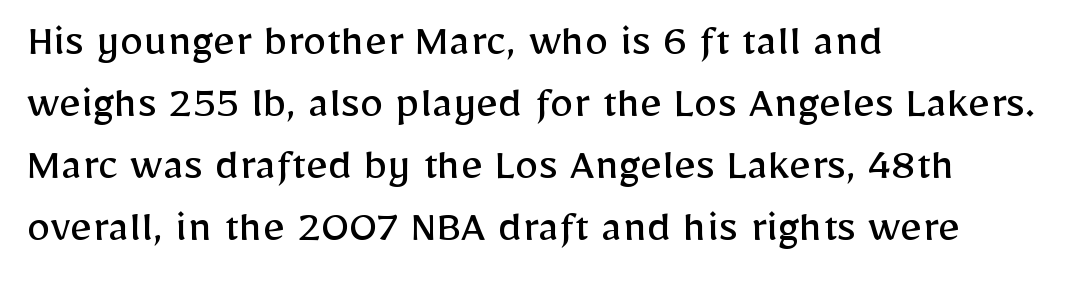
The image shows 48 px regular-weight sans-serif type, upright; set left-aligned, normal line spacing (1.29x), normal letter spacing, not underlined; low stroke contrast and a medium x-height.
